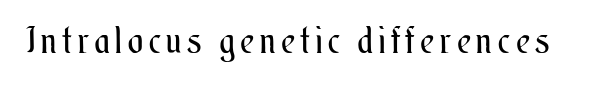
{"italic": "no", "bold": "no", "weight": "regular", "width": "condensed", "stroke_contrast": "medium", "x_height": "small", "monospaced": "no", "underline": "no", "glyph_px": 36}
